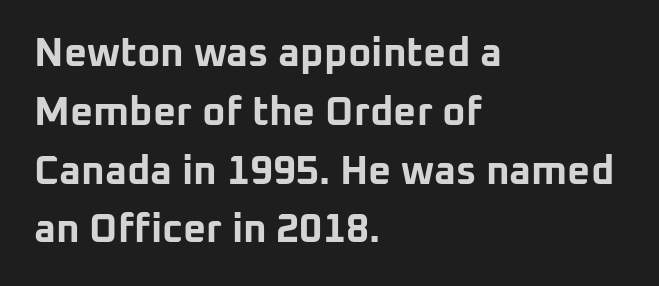
Q: Is the text bold? A: Yes.
Q: Is the text italic (slanted)? A: No, it is upright.
Q: Is the typeface a serif or a sans-serif typeface? A: Sans-serif.
Q: Is the text underlined? A: No.
Q: How is the paragraph aligned? A: Left-aligned.
Q: Is the spacing between letters normal or unusually wide? A: Normal.
Q: Is the spacing between lines tight, normal or loose? A: Normal.
Q: Width (condensed, normal, or wide)? A: Normal.
Q: Stroke contrast? A: Low.
Q: x-height? A: Medium.
Q: Monospaced? A: No.
